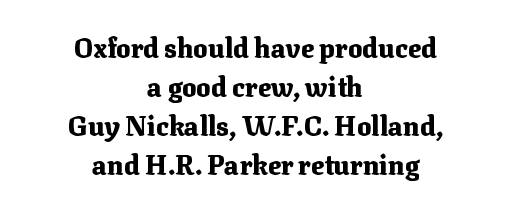
The image shows 27 px bold type, upright; set centered, normal line spacing (1.45x), normal letter spacing, not underlined.
